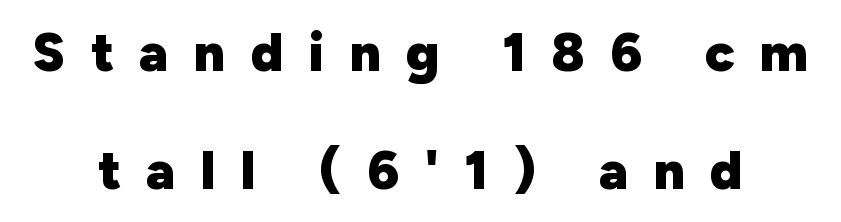
{"serif": "no", "italic": "no", "bold": "yes", "weight": "heavy", "width": "normal", "stroke_contrast": "low", "x_height": "medium", "monospaced": "no", "underline": "no", "align": "center", "line_spacing": "loose", "line_spacing_ratio": 2.18, "letter_spacing": "wide", "letter_spacing_em": 0.47, "glyph_px": 54}
